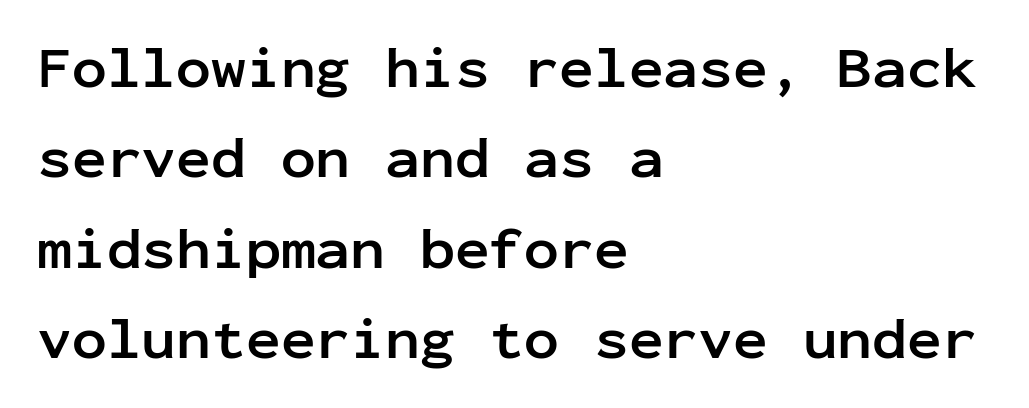
The area under the type is left untouched. The rendering uses typewriter-style spacing with identical character cells. Is the type bold? Yes — the strokes are clearly thick and heavy. This sample keeps an unexceptional amount of space between lines. Honestly, the letter spacing is just normal — you wouldn't notice it.
